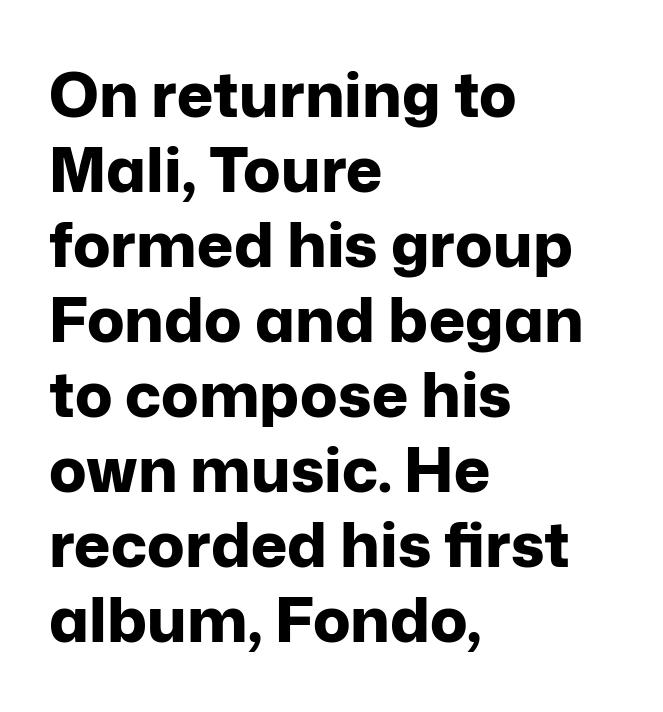
{"serif": "no", "italic": "no", "bold": "yes", "weight": "bold", "width": "normal", "stroke_contrast": "low", "x_height": "medium", "monospaced": "no", "underline": "no", "align": "left", "line_spacing_ratio": 1.21, "letter_spacing": "normal", "letter_spacing_em": 0.0, "glyph_px": 62}
